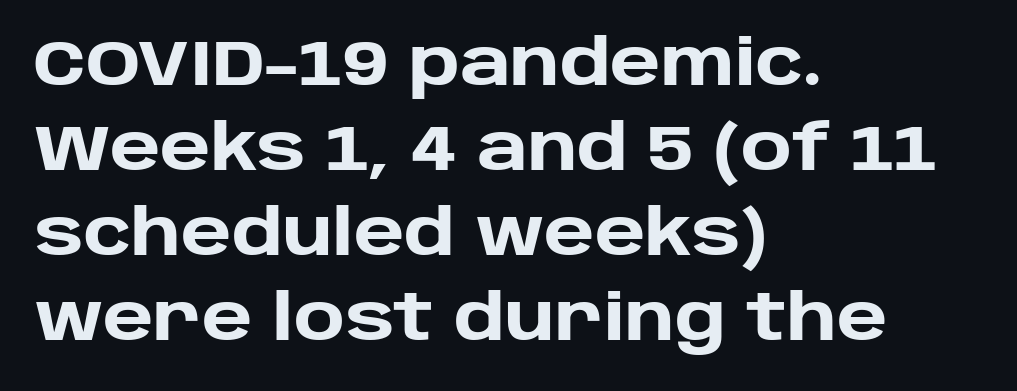
The image shows 64 px heavy sans-serif type, upright; set left-aligned, normal line spacing (1.33x), normal letter spacing, not underlined; low stroke contrast and a large x-height.
